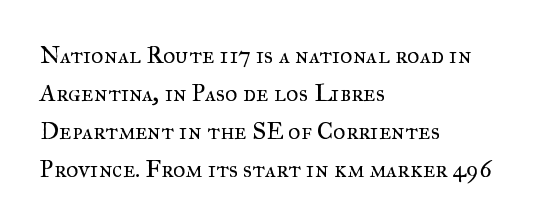
The image shows 24 px text type, upright; set left-aligned, normal line spacing (1.58x), normal letter spacing, not underlined.
